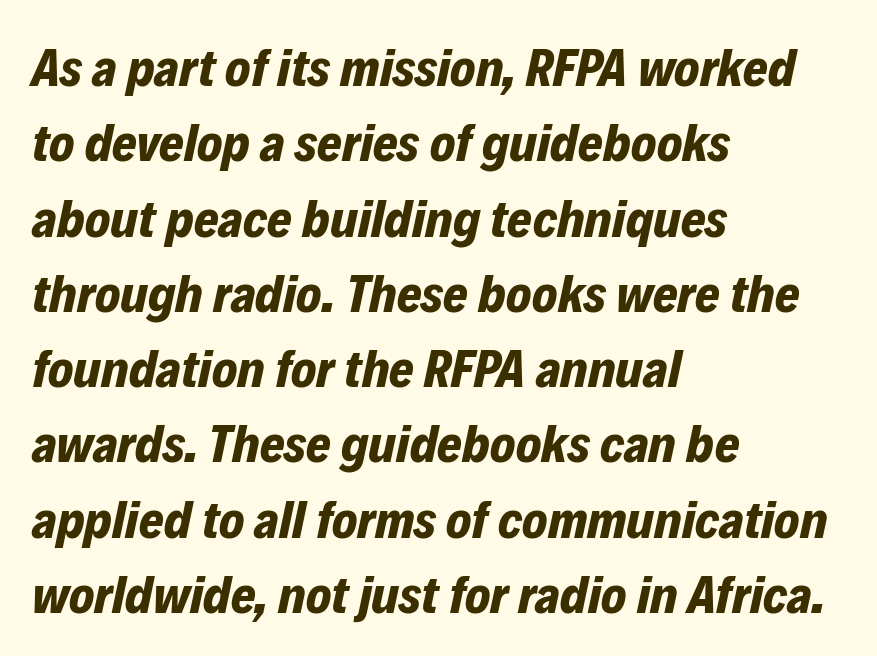
{"italic": "yes", "lean": "right", "slant_degrees": 12, "bold": "yes", "weight": "bold", "width": "normal", "stroke_contrast": "low", "x_height": "medium", "monospaced": "no", "underline": "no", "align": "left", "line_spacing": "normal", "line_spacing_ratio": 1.42, "letter_spacing": "normal", "letter_spacing_em": 0.0, "glyph_px": 53}
